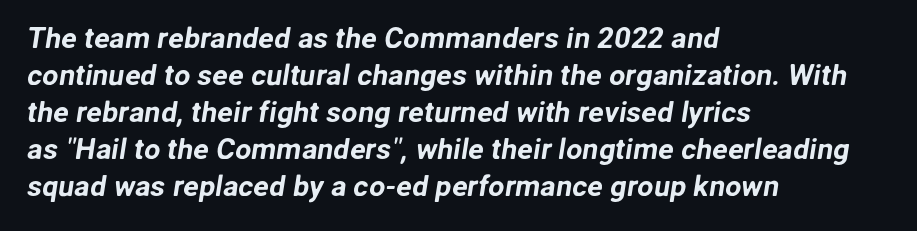
Q: Is the typeface a serif or a sans-serif typeface? A: Sans-serif.
Q: Is the text underlined? A: No.
Q: How is the paragraph aligned? A: Left-aligned.
Q: Is the spacing between letters normal or unusually wide? A: Normal.
Q: Is the spacing between lines tight, normal or loose? A: Normal.
Q: Width (condensed, normal, or wide)? A: Normal.
Q: Stroke contrast? A: Low.
Q: x-height? A: Medium.
Q: Monospaced? A: No.
